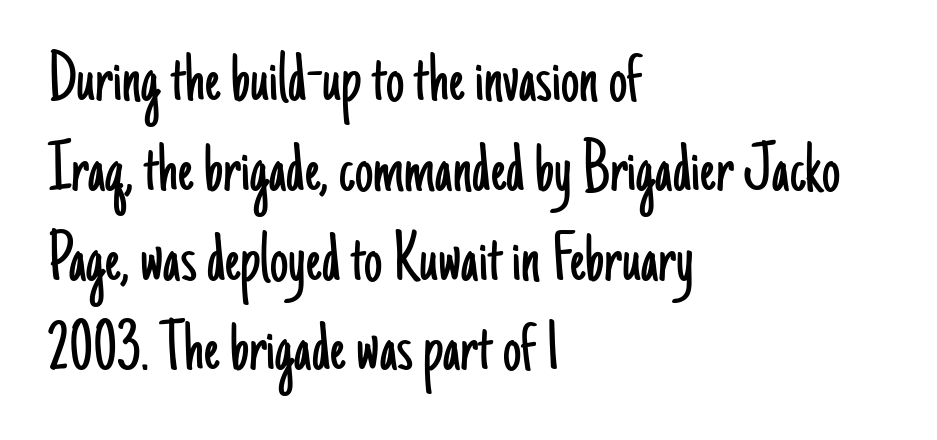
Q: Is the text bold? A: No.
Q: Is the text italic (slanted)? A: No, it is upright.
Q: Is the typeface a serif or a sans-serif typeface? A: Sans-serif.
Q: Is the text underlined? A: No.
Q: How is the paragraph aligned? A: Left-aligned.
Q: Is the spacing between letters normal or unusually wide? A: Normal.
Q: Width (condensed, normal, or wide)? A: Condensed.
Q: Stroke contrast? A: Low.
Q: x-height? A: Small.
Q: Monospaced? A: No.
